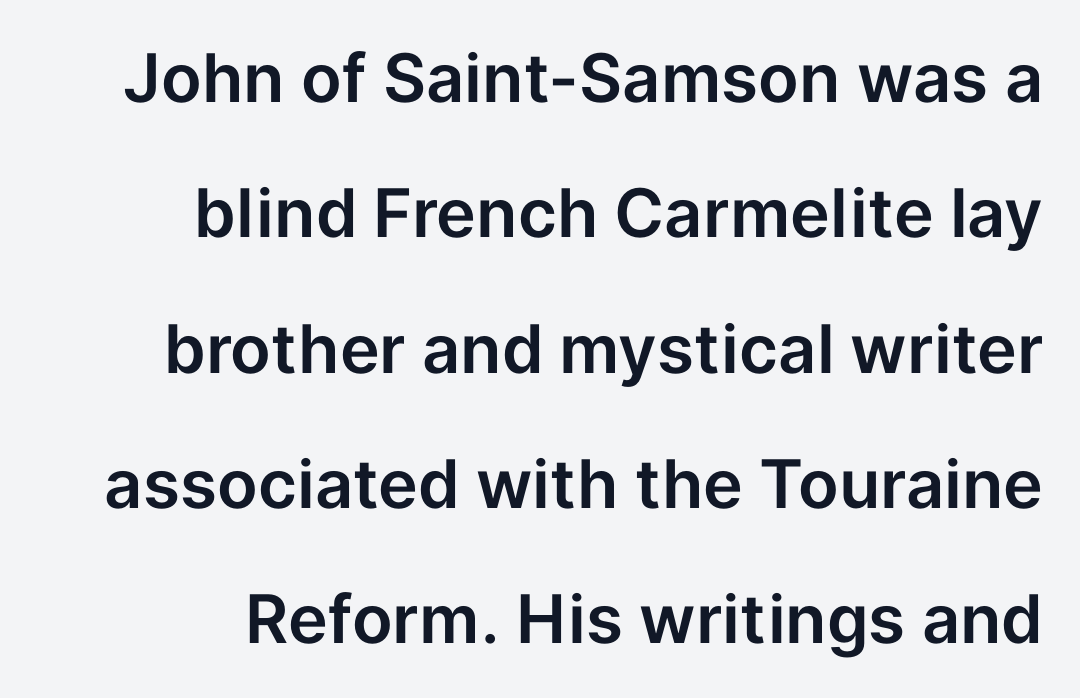
The image shows 67 px sans-serif type, upright; set right-aligned, loose line spacing (2.02x), normal letter spacing, not underlined; low stroke contrast and a medium x-height.
